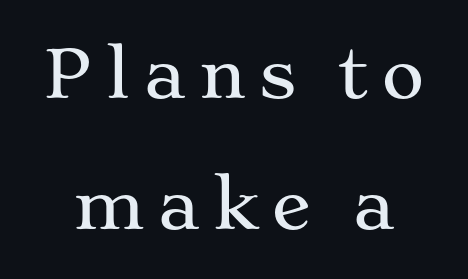
The image shows 66 px wide serif type, upright; set loose line spacing (1.98x), not underlined; medium stroke contrast and a medium x-height.
